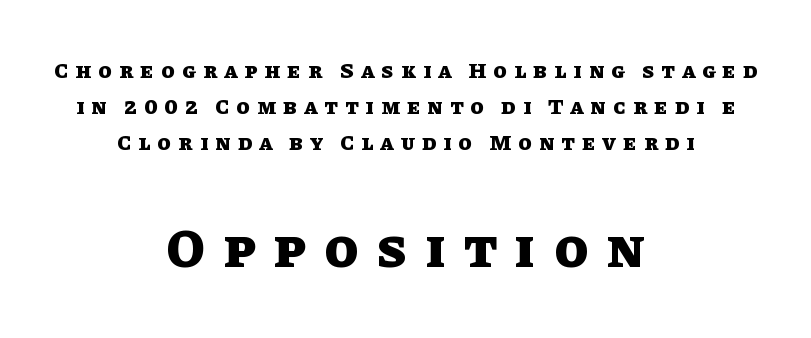
Q: Is the text bold? A: Yes.
Q: Is the text italic (slanted)? A: No, it is upright.
Q: Is the text underlined? A: No.
Q: How is the paragraph aligned? A: Centered.
Q: Is the spacing between letters normal or unusually wide? A: Unusually wide.
Q: Is the spacing between lines tight, normal or loose? A: Normal.
Q: Which block of text is set in a larger size, the first (top) or the second (bottom)? A: The second (bottom) one.
Q: Width (condensed, normal, or wide)? A: Normal.
Q: Stroke contrast? A: Low.
Q: x-height? A: Large.
Q: Monospaced? A: No.
